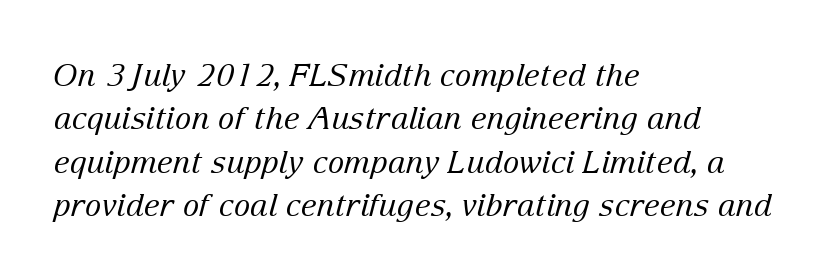
Q: Is the text bold? A: No.
Q: Is the text italic (slanted)? A: Yes, it leans right by about 15 degrees.
Q: Is the typeface a serif or a sans-serif typeface? A: Serif.
Q: Is the text underlined? A: No.
Q: How is the paragraph aligned? A: Left-aligned.
Q: Is the spacing between letters normal or unusually wide? A: Normal.
Q: Is the spacing between lines tight, normal or loose? A: Normal.
Q: Width (condensed, normal, or wide)? A: Normal.
Q: Stroke contrast? A: Low.
Q: x-height? A: Medium.
Q: Monospaced? A: No.
